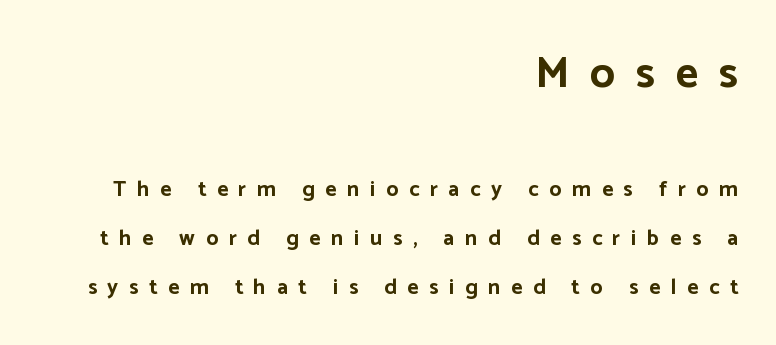
The image shows 44 px bold sans-serif type, upright; set right-aligned, loose line spacing (2.23x), unusually wide letter spacing (+0.48 em), not underlined; the first (top) block is 2.0x larger; low stroke contrast and a medium x-height.
